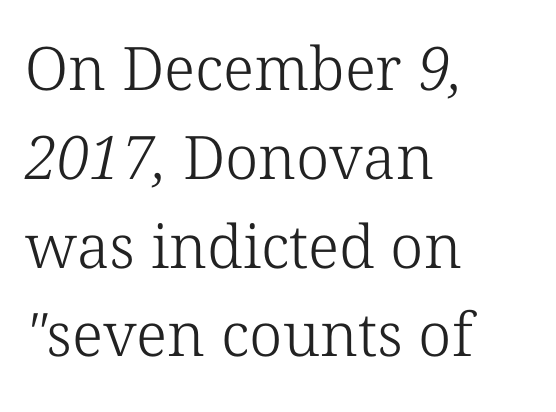
Q: Is the text bold? A: No.
Q: Is the typeface a serif or a sans-serif typeface? A: Serif.
Q: Is the text underlined? A: No.
Q: How is the paragraph aligned? A: Left-aligned.
Q: Is the spacing between letters normal or unusually wide? A: Normal.
Q: Is the spacing between lines tight, normal or loose? A: Normal.
Q: Width (condensed, normal, or wide)? A: Normal.
Q: Stroke contrast? A: Low.
Q: x-height? A: Medium.
Q: Monospaced? A: No.
